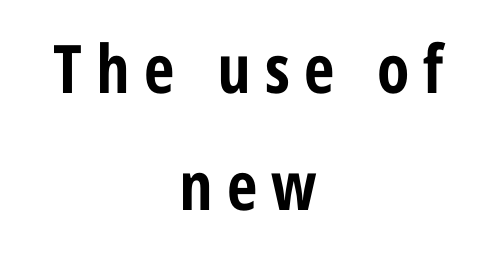
Q: Is the text bold? A: Yes.
Q: Is the text italic (slanted)? A: No, it is upright.
Q: Is the typeface a serif or a sans-serif typeface? A: Sans-serif.
Q: Is the text underlined? A: No.
Q: How is the paragraph aligned? A: Centered.
Q: Is the spacing between letters normal or unusually wide? A: Unusually wide.
Q: Width (condensed, normal, or wide)? A: Condensed.
Q: Stroke contrast? A: Low.
Q: x-height? A: Medium.
Q: Monospaced? A: No.
